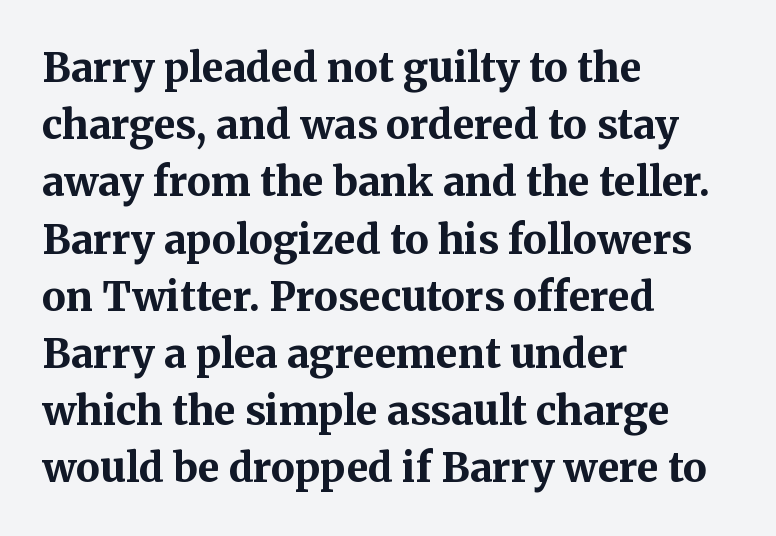
Q: Is the text bold? A: Yes.
Q: Is the text italic (slanted)? A: No, it is upright.
Q: Is the typeface a serif or a sans-serif typeface? A: Serif.
Q: Is the text underlined? A: No.
Q: How is the paragraph aligned? A: Left-aligned.
Q: Is the spacing between letters normal or unusually wide? A: Normal.
Q: Is the spacing between lines tight, normal or loose? A: Normal.
Q: Width (condensed, normal, or wide)? A: Normal.
Q: Stroke contrast? A: Medium.
Q: x-height? A: Medium.
Q: Monospaced? A: No.
